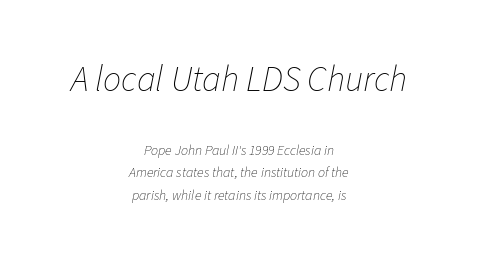
{"italic": "yes", "lean": "right", "slant_degrees": 11, "bold": "no", "weight": "thin", "width": "normal", "stroke_contrast": "low", "x_height": "medium", "monospaced": "no", "underline": "no", "align": "center", "line_spacing": "normal", "line_spacing_ratio": 1.59, "letter_spacing": "normal", "letter_spacing_em": 0.0, "larger_block": "first", "size_ratio": 2.57, "glyph_px": 36}
